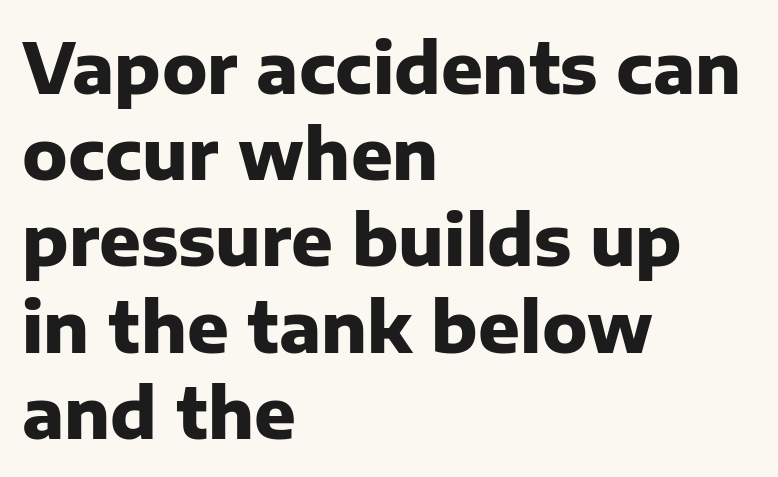
{"serif": "no", "italic": "no", "bold": "yes", "weight": "heavy", "width": "normal", "stroke_contrast": "low", "x_height": "medium", "monospaced": "no", "underline": "no", "align": "left", "line_spacing": "normal", "line_spacing_ratio": 1.25, "letter_spacing": "normal", "letter_spacing_em": 0.0, "glyph_px": 69}
